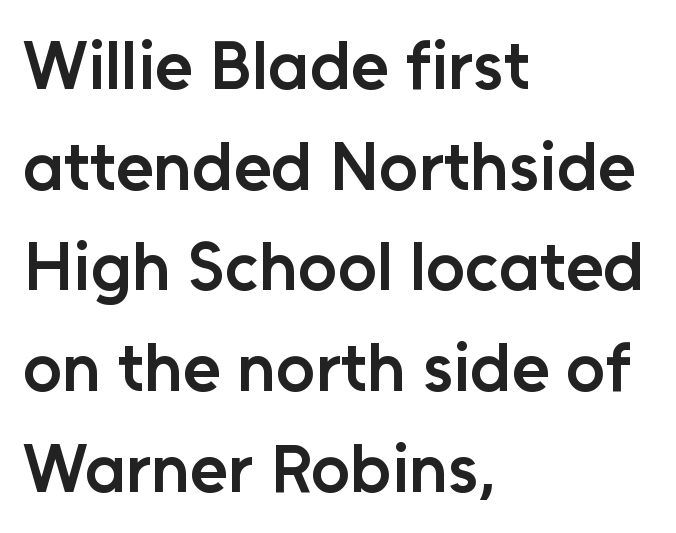
{"serif": "no", "italic": "no", "bold": "semi", "weight": "semibold", "width": "normal", "stroke_contrast": "low", "x_height": "medium", "monospaced": "no", "underline": "no", "align": "left", "line_spacing": "normal", "line_spacing_ratio": 1.46, "letter_spacing": "normal", "letter_spacing_em": 0.0, "glyph_px": 69}
